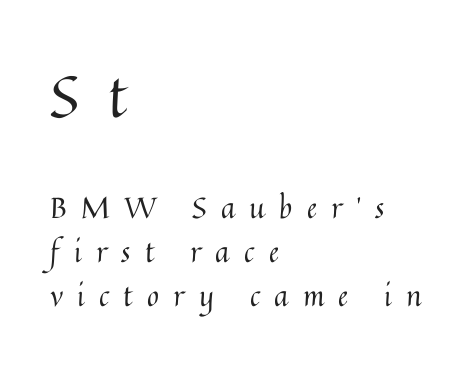
The image shows 58 px regular-weight type; set left-aligned, normal line spacing (1.51x), unusually wide letter spacing (+0.49 em), not underlined; the first (top) block is 2.0x larger; medium stroke contrast and a medium x-height.
